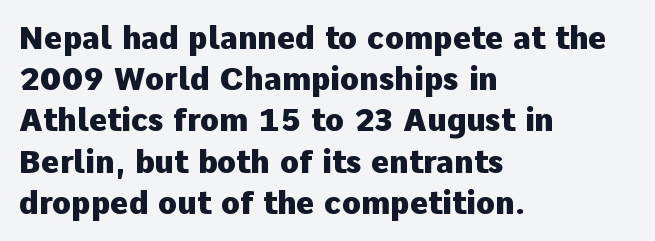
The image shows 31 px heavy sans-serif type, upright; set left-aligned, normal line spacing (1.33x), normal letter spacing, not underlined; low stroke contrast and a medium x-height.
